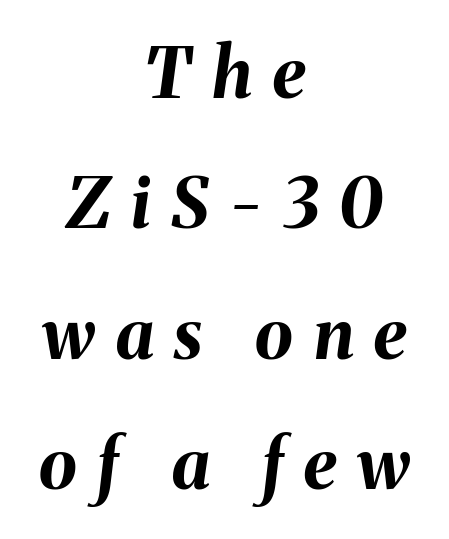
{"italic": "yes", "lean": "right", "slant_degrees": 8, "bold": "yes", "weight": "bold", "width": "normal", "stroke_contrast": "medium", "x_height": "medium", "monospaced": "no", "underline": "no", "align": "center", "line_spacing_ratio": 1.89, "letter_spacing": "wide", "letter_spacing_em": 0.3, "glyph_px": 69}
